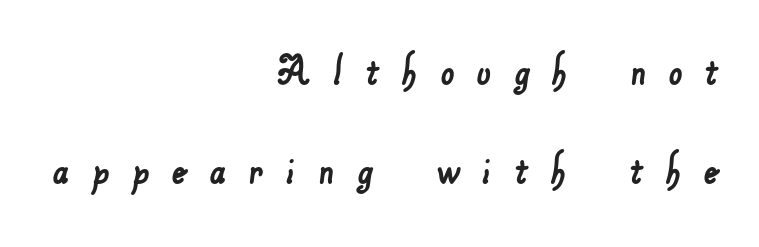
The letterforms stand isolated, each surrounded by extra space. Character widths vary here, with narrow letters taking less room than wide ones. This sample trades compactness for vertical openness between lines. The words here are not underlined. The letters carry no serifs — their stems end cleanly without finishing strokes.
